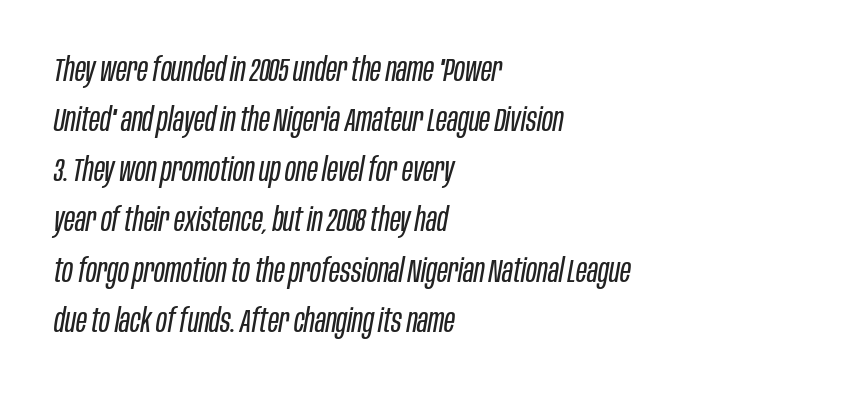
The image shows 33 px regular-weight, condensed type, italic (leaning right); set left-aligned, normal line spacing (1.52x), normal letter spacing, not underlined; low stroke contrast and a large x-height.
